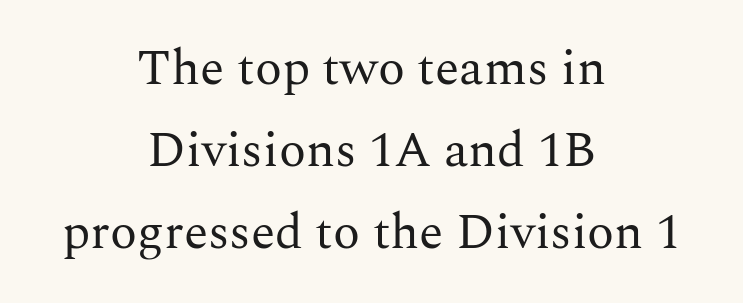
{"serif": "yes", "italic": "no", "bold": "no", "weight": "regular", "width": "normal", "stroke_contrast": "medium", "x_height": "medium", "monospaced": "no", "underline": "no", "align": "center", "line_spacing": "normal", "line_spacing_ratio": 1.64, "letter_spacing": "normal", "letter_spacing_em": 0.0, "glyph_px": 50}
